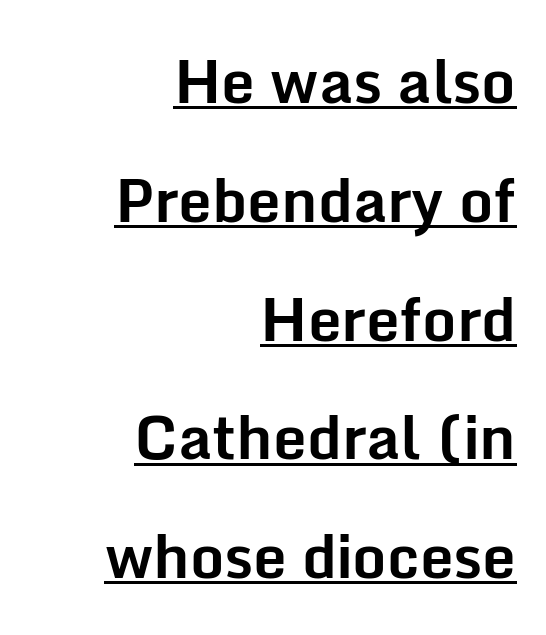
Q: Is the text bold? A: Yes.
Q: Is the text italic (slanted)? A: No, it is upright.
Q: Is the typeface a serif or a sans-serif typeface? A: Sans-serif.
Q: Is the text underlined? A: Yes.
Q: How is the paragraph aligned? A: Right-aligned.
Q: Is the spacing between letters normal or unusually wide? A: Normal.
Q: Is the spacing between lines tight, normal or loose? A: Loose.
Q: Width (condensed, normal, or wide)? A: Normal.
Q: Stroke contrast? A: Low.
Q: x-height? A: Medium.
Q: Monospaced? A: No.
